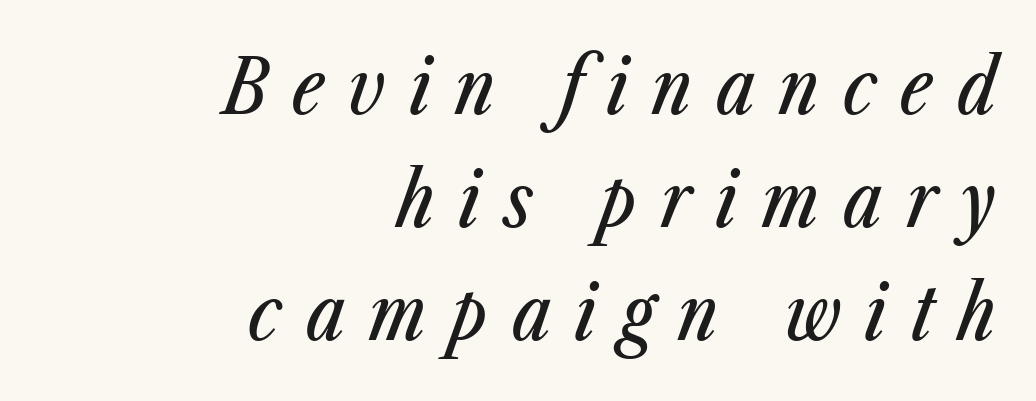
Q: Is the text italic (slanted)? A: Yes, it leans right by about 23 degrees.
Q: Is the text underlined? A: No.
Q: How is the paragraph aligned? A: Right-aligned.
Q: Is the spacing between letters normal or unusually wide? A: Unusually wide.
Q: Is the spacing between lines tight, normal or loose? A: Normal.
Q: Width (condensed, normal, or wide)? A: Condensed.
Q: Stroke contrast? A: Low.
Q: x-height? A: Medium.
Q: Monospaced? A: No.
